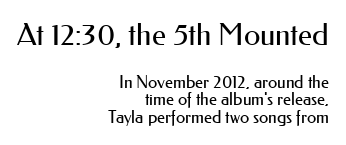
Q: Is the text bold? A: No.
Q: Is the text italic (slanted)? A: No, it is upright.
Q: Is the typeface a serif or a sans-serif typeface? A: Sans-serif.
Q: Is the text underlined? A: No.
Q: How is the paragraph aligned? A: Right-aligned.
Q: Is the spacing between letters normal or unusually wide? A: Normal.
Q: Is the spacing between lines tight, normal or loose? A: Tight.
Q: Which block of text is set in a larger size, the first (top) or the second (bottom)? A: The first (top) one.
Q: Width (condensed, normal, or wide)? A: Normal.
Q: Stroke contrast? A: Medium.
Q: x-height? A: Small.
Q: Monospaced? A: No.
